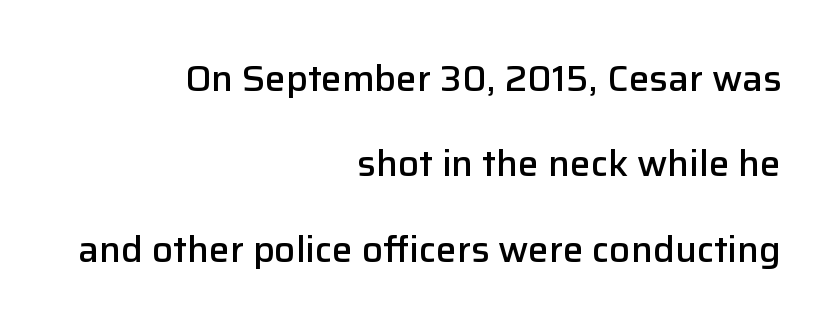
The image shows 37 px semibold sans-serif type, upright; set right-aligned, loose line spacing (2.31x), normal letter spacing, not underlined; low stroke contrast and a medium x-height.
